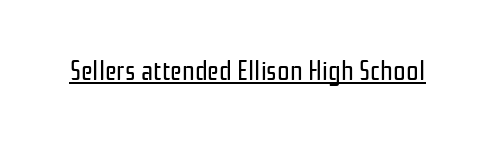
Characters follow at the spacing the type designer built in. The letters look calm and open, with moderate or lighter stems. Every word sits above its own underline. This sample has the flowing, uneven cadence of proportional lettering. Check where the strokes stop: nothing finishes them off — pure sans.
